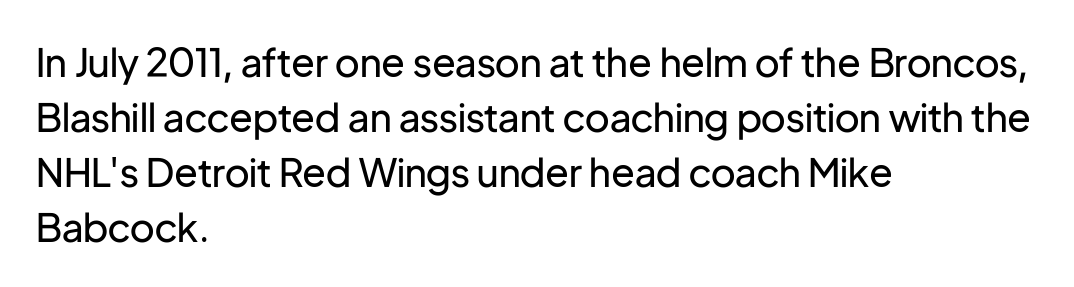
The image shows 39 px regular-weight sans-serif type, upright; set left-aligned, normal line spacing (1.41x), normal letter spacing, not underlined; low stroke contrast and a medium x-height.
